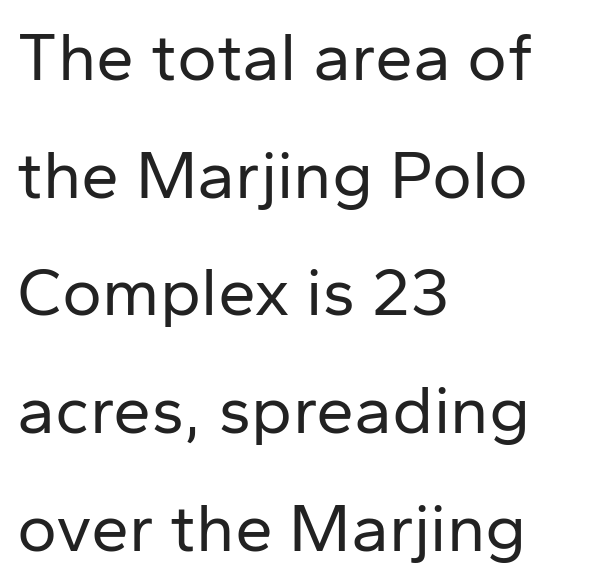
{"serif": "no", "italic": "no", "bold": "no", "weight": "regular", "width": "normal", "stroke_contrast": "low", "x_height": "medium", "monospaced": "no", "underline": "no", "align": "left", "line_spacing_ratio": 1.73, "letter_spacing": "normal", "letter_spacing_em": 0.0, "glyph_px": 68}
